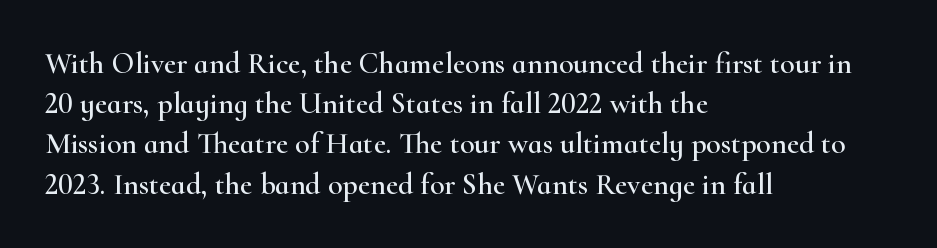
The image shows 30 px wide serif type, upright; set left-aligned, normal line spacing (1.34x), normal letter spacing, not underlined; high stroke contrast and a small x-height.
